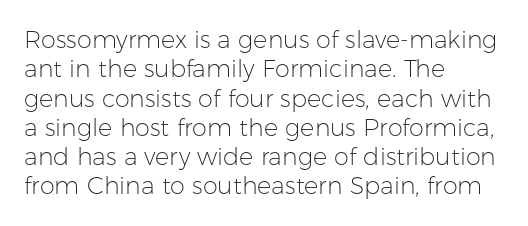
Q: Is the text bold? A: No.
Q: Is the text italic (slanted)? A: No, it is upright.
Q: Is the text underlined? A: No.
Q: How is the paragraph aligned? A: Left-aligned.
Q: Is the spacing between letters normal or unusually wide? A: Normal.
